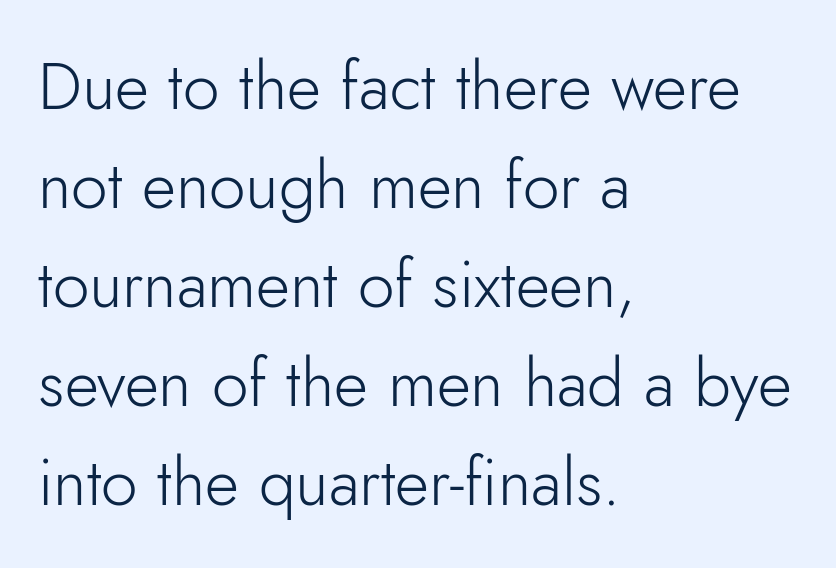
Q: Is the text bold? A: No.
Q: Is the text italic (slanted)? A: No, it is upright.
Q: Is the typeface a serif or a sans-serif typeface? A: Sans-serif.
Q: Is the text underlined? A: No.
Q: How is the paragraph aligned? A: Left-aligned.
Q: Is the spacing between letters normal or unusually wide? A: Normal.
Q: Is the spacing between lines tight, normal or loose? A: Normal.
Q: Width (condensed, normal, or wide)? A: Normal.
Q: Stroke contrast? A: Low.
Q: x-height? A: Small.
Q: Monospaced? A: No.
